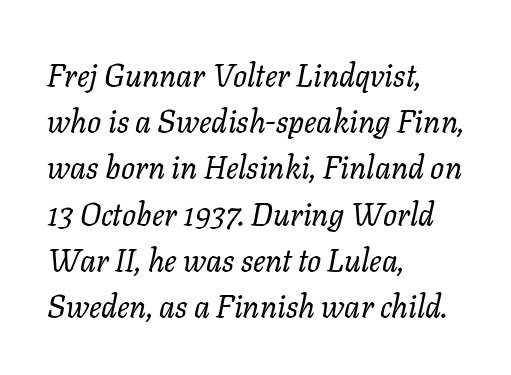
{"italic": "yes", "lean": "right", "slant_degrees": 11, "bold": "no", "weight": "regular", "width": "normal", "stroke_contrast": "low", "x_height": "medium", "monospaced": "no", "underline": "no", "align": "left", "line_spacing": "normal", "line_spacing_ratio": 1.49, "letter_spacing": "normal", "letter_spacing_em": 0.0, "glyph_px": 31}
